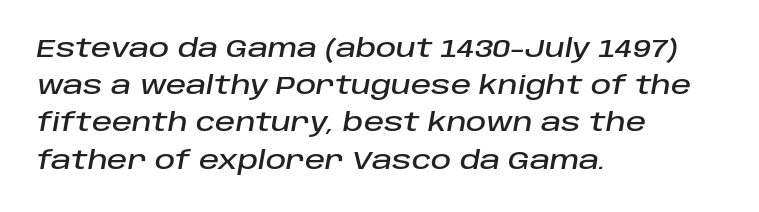
This rendering leaves character spacing at its baseline value. Characters are canted at an angle relative to the baseline's perpendicular. The lines are quadded left. Underlining? Definitely not there.
